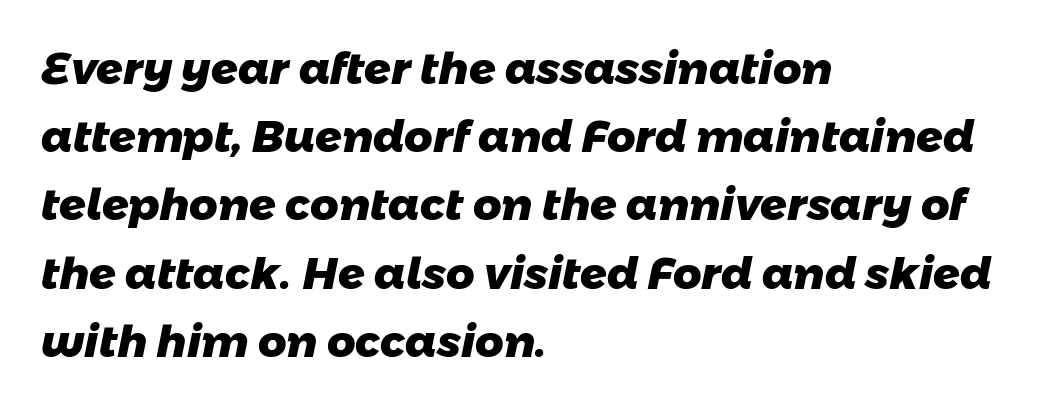
A dark, heavy texture on the line: the type is bold. Left-aligned paragraph, ragged on the right. Does extra space separate the letters? No, they use regular spacing. The baseline area is clear. This block has exactly the height ordinary leading produces. Varying glyph widths throughout — classic text-font behaviour.
